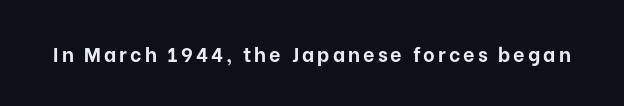
The type sits square on the baseline with zero lean. Lines of text with bare space underneath. Does the weight exceed regular? Yes, all the way to bold.
